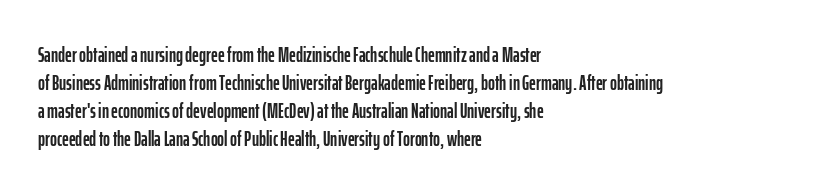
Q: Is the text italic (slanted)? A: No, it is upright.
Q: Is the text underlined? A: No.
Q: How is the paragraph aligned? A: Left-aligned.
Q: Is the spacing between letters normal or unusually wide? A: Normal.
Q: Is the spacing between lines tight, normal or loose? A: Normal.
